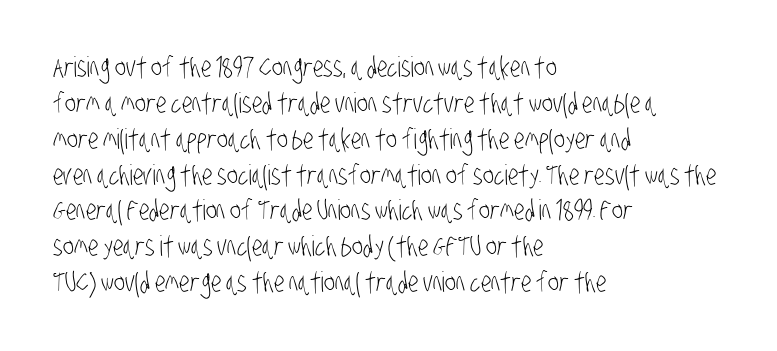
{"serif": "no", "bold": "no", "weight": "light", "width": "condensed", "stroke_contrast": "low", "x_height": "large", "monospaced": "no", "underline": "no", "align": "left", "line_spacing": "normal", "line_spacing_ratio": 1.28, "letter_spacing": "normal", "letter_spacing_em": 0.0, "glyph_px": 28}
